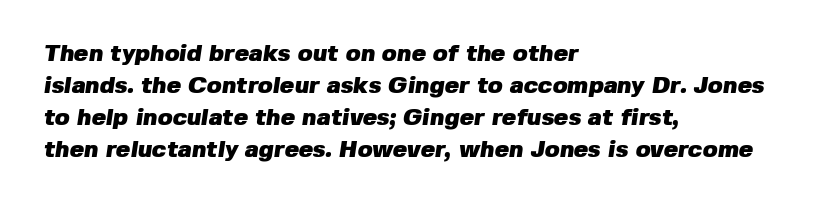
Each glyph is drawn with heavy, bold strokes. Compared with typical body copy, the letter spacing here is the same. Regarding leading, the lines here are spaced in the standard way. Where is the straight margin? On the left. Descenders hang freely into open space.
